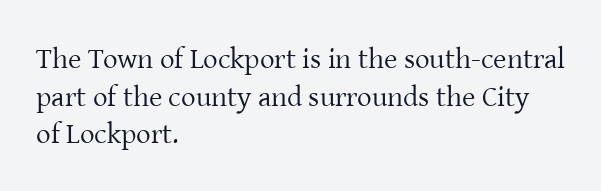
The image shows 29 px regular-weight serif type, upright; set left-aligned, normal line spacing (1.3x), normal letter spacing, not underlined; low stroke contrast and a medium x-height.
